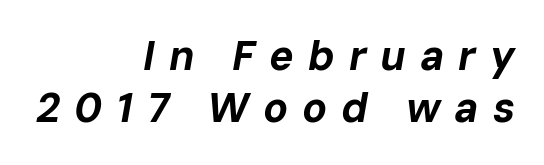
Q: Is the text bold? A: Yes.
Q: Is the text italic (slanted)? A: Yes, it leans right by about 10 degrees.
Q: Is the text underlined? A: No.
Q: How is the paragraph aligned? A: Right-aligned.
Q: Is the spacing between letters normal or unusually wide? A: Unusually wide.
Q: Is the spacing between lines tight, normal or loose? A: Normal.
Q: Width (condensed, normal, or wide)? A: Normal.
Q: Stroke contrast? A: Low.
Q: x-height? A: Medium.
Q: Monospaced? A: No.
